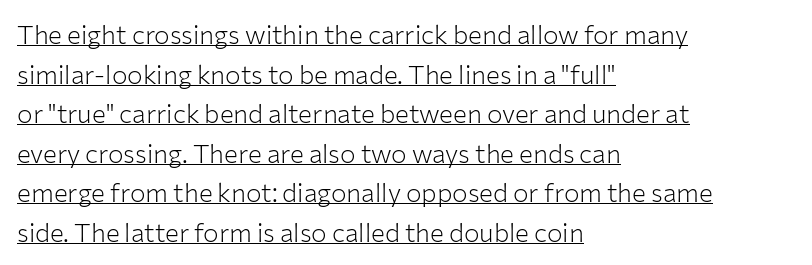
When letters stand straight like this, we call the style roman or upright. The ragged edge is on the right, which tells us the setting is flush left. This block has exactly the height ordinary leading produces. Has an underline been added? It has.
